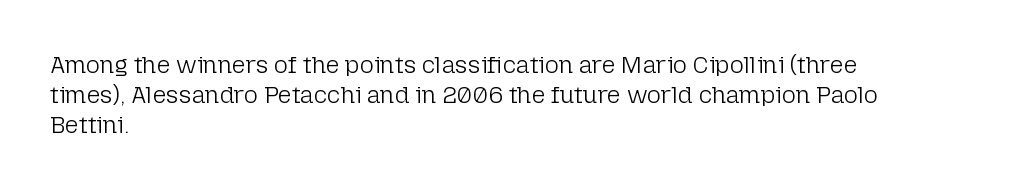
Honestly, there is no underline to notice here at all. The font's upright variant was chosen for this text. Horizontally, the lines are justified to the leading edge only. Bold? No — there's no thickening of the strokes.
